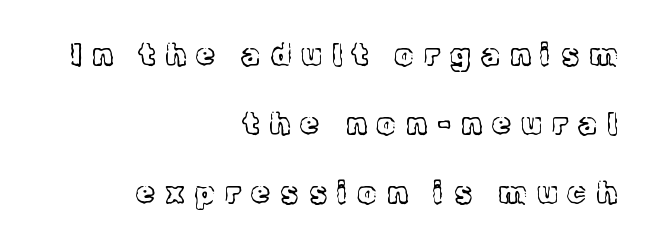
The gap between lines stays unmarked. Tracking here is generous; glyphs stand well apart from one another. Leftover space on each line is placed entirely before the opening word. The typesetting does not lean heavy: it is not bold.
